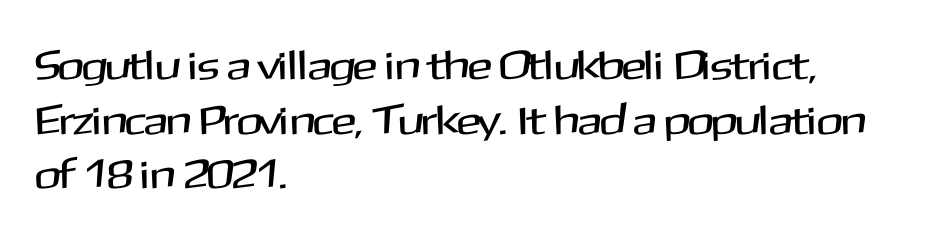
Typeset ragged right — the left edge is the straight one. This sample uses plain, unmodified letter spacing. Unlike a traditional serif, this face leaves its strokes unadorned. The vertical gap from one line to the next is medium. Is there any slant? The stems are plumb.
